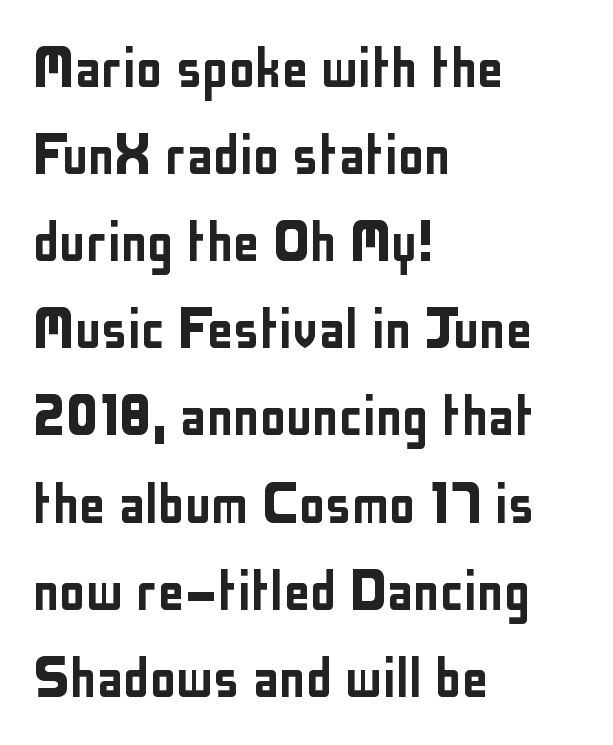
{"serif": "no", "italic": "no", "width": "condensed", "stroke_contrast": "low", "x_height": "medium", "monospaced": "no", "underline": "no", "align": "left", "line_spacing": "normal", "line_spacing_ratio": 1.32, "letter_spacing": "normal", "letter_spacing_em": 0.0, "glyph_px": 66}
